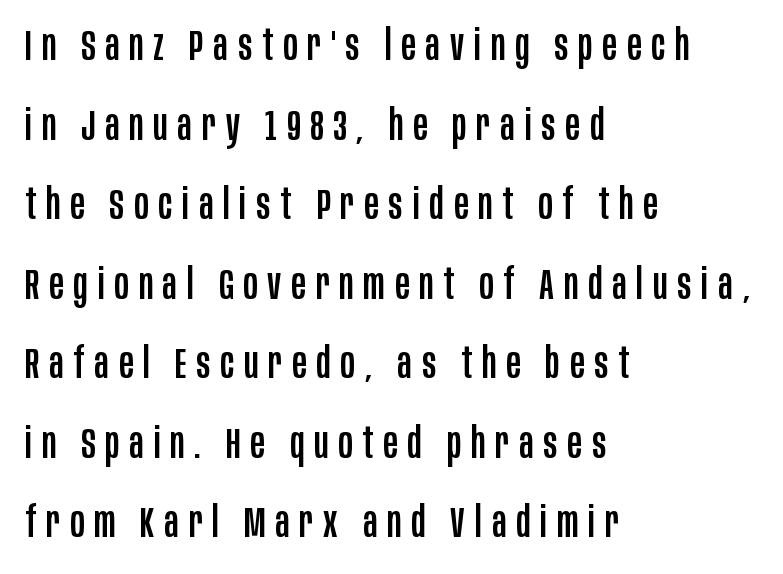
The typography opts for an upright posture over an oblique one. One-word summary of the alignment: left. Inter-character spacing is expanded well beyond the font's built-in metrics. Each letter's strokes conclude bluntly, with no projecting serifs.
